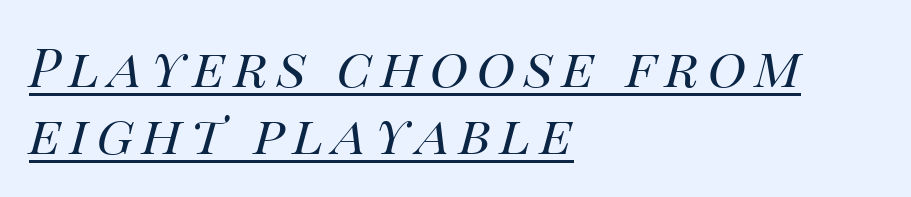
{"italic": "yes", "lean": "right", "slant_degrees": 14, "bold": "no", "weight": "regular", "width": "normal", "stroke_contrast": "high", "x_height": "large", "monospaced": "no", "underline": "yes", "align": "left", "line_spacing": "normal", "line_spacing_ratio": 1.26, "glyph_px": 53}
